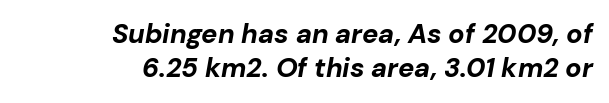
The area under the type is left untouched. Caption: standard tracking, unaltered. The passage is arranged like a letterhead date or caption credit — flush right. Bold? Absolutely — the strokes are thick and heavy.
